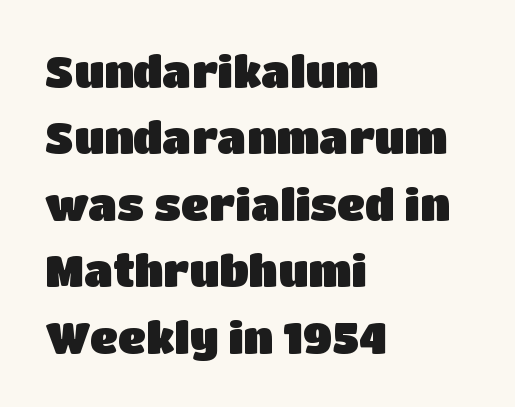
Q: Is the text italic (slanted)? A: No, it is upright.
Q: Is the typeface a serif or a sans-serif typeface? A: Sans-serif.
Q: Is the text underlined? A: No.
Q: How is the paragraph aligned? A: Left-aligned.
Q: Is the spacing between letters normal or unusually wide? A: Normal.
Q: Is the spacing between lines tight, normal or loose? A: Normal.
Q: Width (condensed, normal, or wide)? A: Normal.
Q: Stroke contrast? A: Low.
Q: x-height? A: Large.
Q: Monospaced? A: No.
